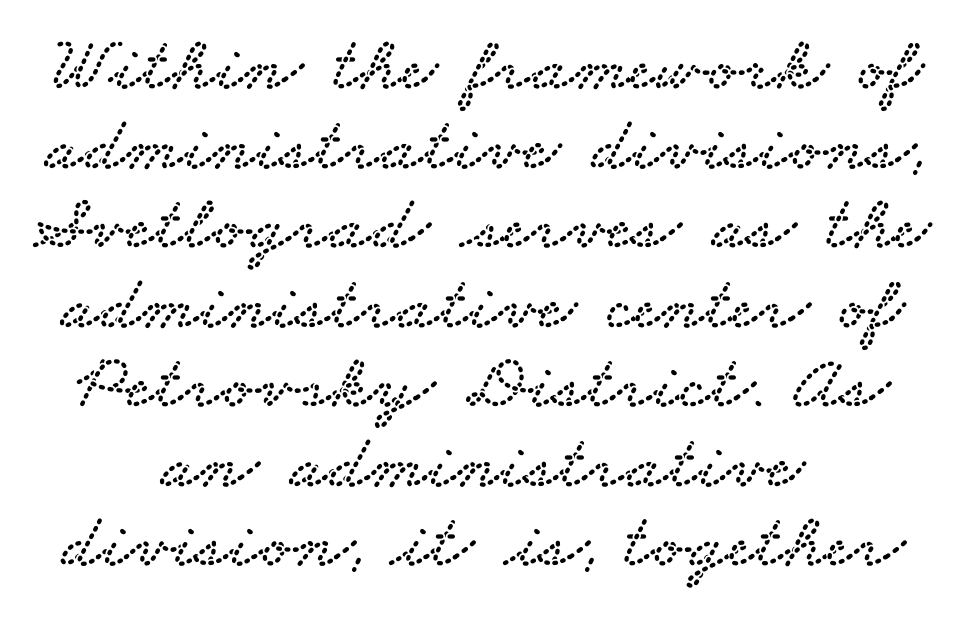
Q: Is the text underlined? A: No.
Q: How is the paragraph aligned? A: Centered.
Q: Is the spacing between letters normal or unusually wide? A: Normal.
Q: Is the spacing between lines tight, normal or loose? A: Tight.
Q: Width (condensed, normal, or wide)? A: Wide.
Q: Stroke contrast? A: Low.
Q: x-height? A: Small.
Q: Monospaced? A: No.
